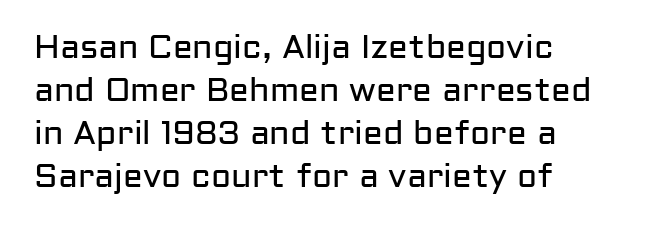
Reading down the block, your eye returns to a fixed left position each line. The type sits square on the baseline with zero lean. Rows of type keep a routine distance in the vertical direction. Tracking value appears to be zero — textbook default spacing.
